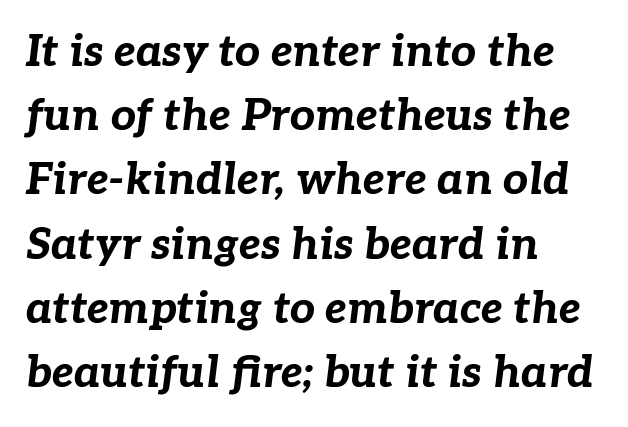
Q: Is the text bold? A: Yes.
Q: Is the text italic (slanted)? A: Yes, it leans right by about 7 degrees.
Q: Is the text underlined? A: No.
Q: How is the paragraph aligned? A: Left-aligned.
Q: Is the spacing between letters normal or unusually wide? A: Normal.
Q: Is the spacing between lines tight, normal or loose? A: Normal.
Q: Width (condensed, normal, or wide)? A: Normal.
Q: Stroke contrast? A: Low.
Q: x-height? A: Medium.
Q: Monospaced? A: No.
